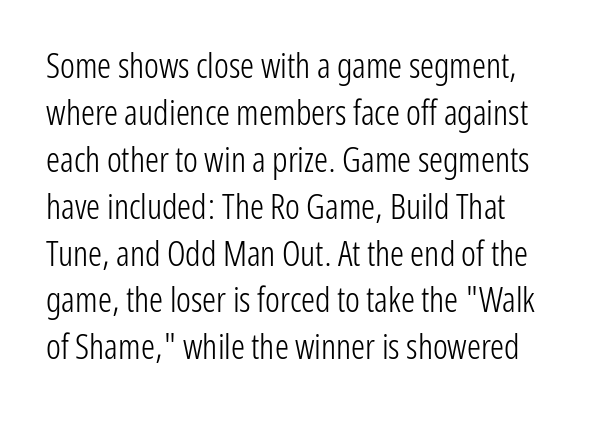
The image shows 35 px light, condensed sans-serif type, upright; set left-aligned, normal line spacing (1.34x), normal letter spacing, not underlined; low stroke contrast and a medium x-height.
